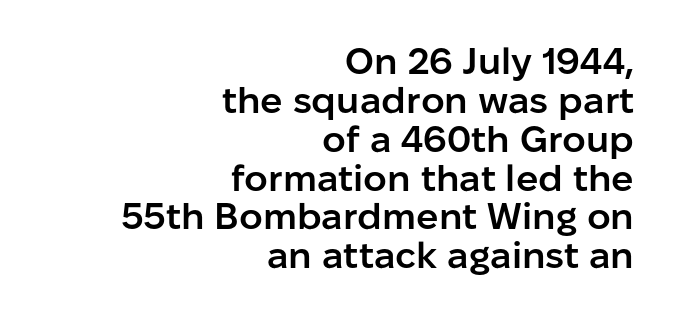
Q: Is the text bold? A: Semi-bold.
Q: Is the text italic (slanted)? A: No, it is upright.
Q: Is the typeface a serif or a sans-serif typeface? A: Sans-serif.
Q: Is the text underlined? A: No.
Q: How is the paragraph aligned? A: Right-aligned.
Q: Is the spacing between letters normal or unusually wide? A: Normal.
Q: Is the spacing between lines tight, normal or loose? A: Tight.
Q: Width (condensed, normal, or wide)? A: Normal.
Q: Stroke contrast? A: Low.
Q: x-height? A: Medium.
Q: Monospaced? A: No.
